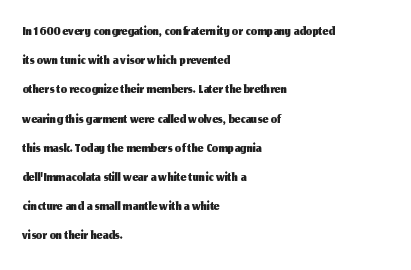
{"italic": "no", "underline": "no", "align": "left", "line_spacing": "normal", "line_spacing_ratio": 1.46, "letter_spacing": "normal", "letter_spacing_em": 0.0, "glyph_px": 20}
